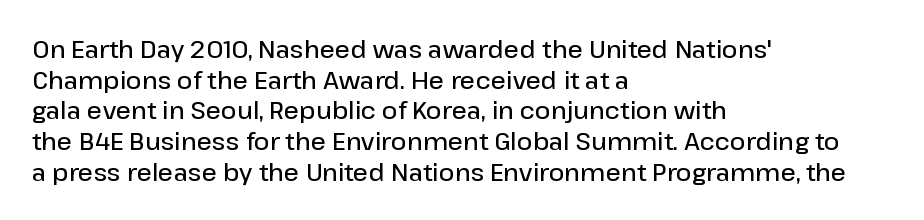
Q: Is the text bold? A: Semi-bold.
Q: Is the text italic (slanted)? A: No, it is upright.
Q: Is the text underlined? A: No.
Q: How is the paragraph aligned? A: Left-aligned.
Q: Is the spacing between letters normal or unusually wide? A: Normal.
Q: Is the spacing between lines tight, normal or loose? A: Normal.
